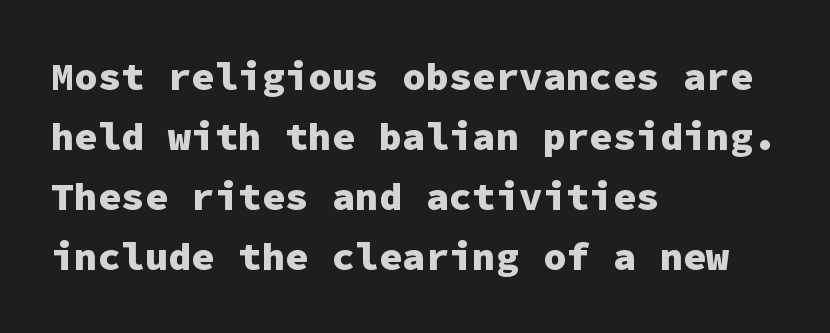
Q: Is the text bold? A: Yes.
Q: Is the text italic (slanted)? A: No, it is upright.
Q: Is the typeface a serif or a sans-serif typeface? A: Sans-serif.
Q: Is the text underlined? A: No.
Q: How is the paragraph aligned? A: Left-aligned.
Q: Is the spacing between letters normal or unusually wide? A: Normal.
Q: Is the spacing between lines tight, normal or loose? A: Normal.
Q: Width (condensed, normal, or wide)? A: Normal.
Q: Stroke contrast? A: Low.
Q: x-height? A: Medium.
Q: Monospaced? A: Yes.
